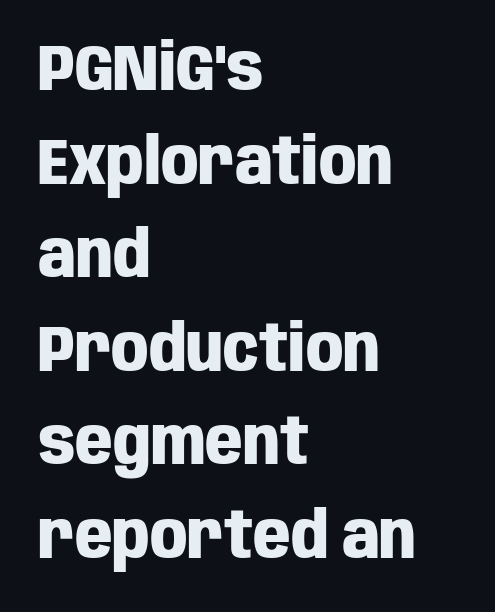
No word sits above an underline. Posture: upright roman. The rendering uses a moderate line-height, typical for paragraphs. Characters follow at the spacing the type designer built in.
